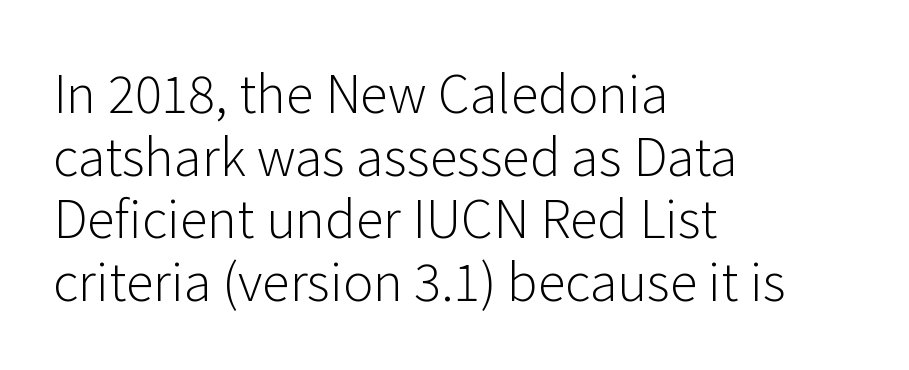
{"serif": "no", "italic": "no", "bold": "no", "weight": "light", "width": "normal", "stroke_contrast": "low", "x_height": "medium", "monospaced": "no", "underline": "no", "align": "left", "line_spacing_ratio": 1.23, "letter_spacing": "normal", "letter_spacing_em": 0.0, "glyph_px": 51}
